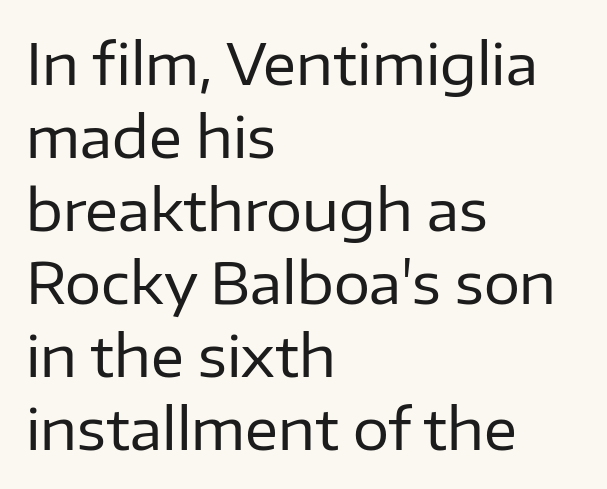
You can tell from the bare stems that sans-serif type was used. Stems here are at most as thick as an everyday book face. Nope, not italic — everything's standing straight. The text block is weighted toward the left margin, trailing off unevenly rightward.
